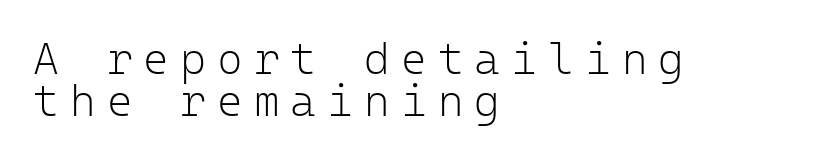
Is there much room between lines? No — they nearly touch. This rendering uses left alignment, leaving the right contour irregular. The line texture is sparse and dotted thanks to wide tracking. The typeface has the unassuming heft of standard copy or less. The strip under each line holds only bare page.
